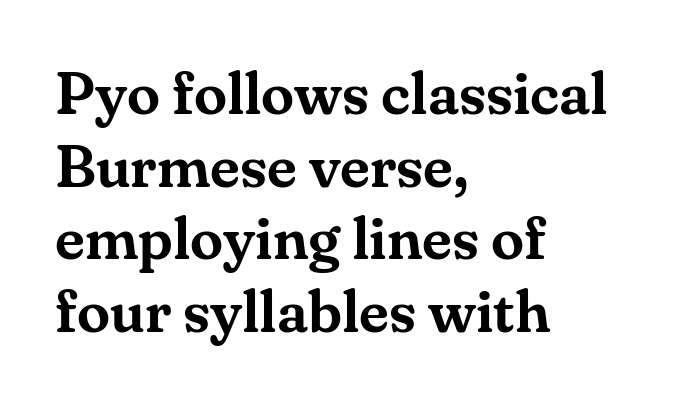
{"serif": "yes", "italic": "no", "width": "normal", "stroke_contrast": "medium", "x_height": "small", "monospaced": "no", "underline": "no", "align": "left", "line_spacing_ratio": 1.21, "letter_spacing": "normal", "letter_spacing_em": 0.0, "glyph_px": 60}
